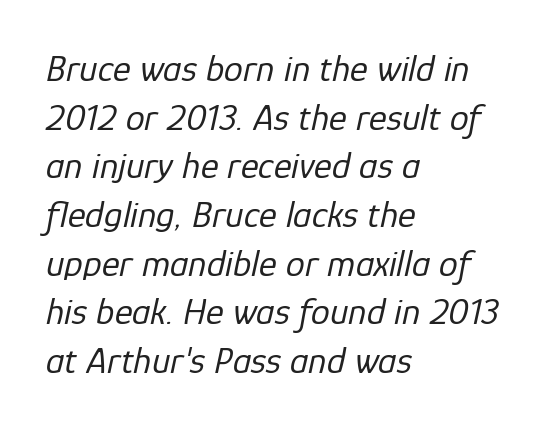
Is the block centered? No — it sits flush against the left margin. The passage shown is typed in a proportional face where columns would drift. Ink coverage per letter is moderate at most. Descender tails drop into unmarked territory. Horizontal bands of white between lines are of average thickness. Would a proofreader flag this as italicized? Yes.
